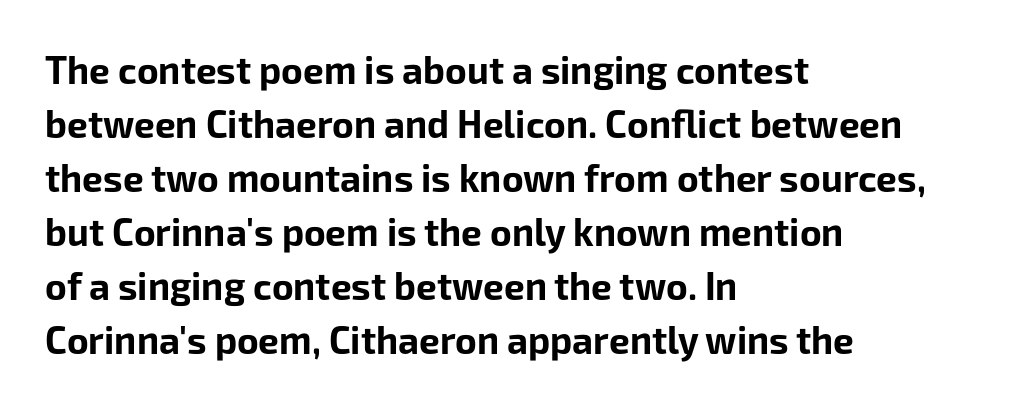
Horizontally, the lines are justified to the leading edge only. Descender tails drop into unmarked territory. Tall strokes in this sample are plumb rather than angled. Proportional: the letters do not fall into vertical columns. The leading is moderate, giving the passage an even texture.
